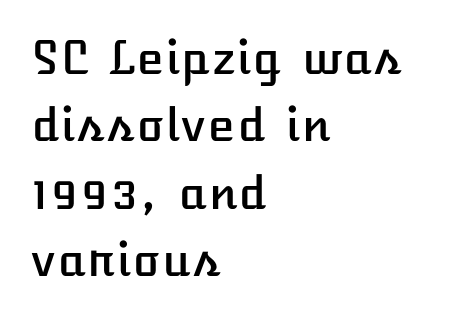
The image shows 45 px text type, upright; set left-aligned, normal line spacing (1.5x), normal letter spacing, not underlined; low stroke contrast and a medium x-height.
